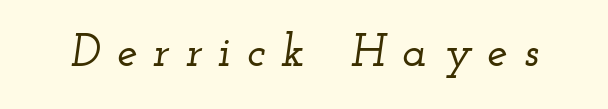
Is this a fixed-width face? No — the glyphs have proportional, varying widths. Yep, those are serifs on the letters. These lines were composed using italics. The face used here is rendered with a markedly widened letterfit.
